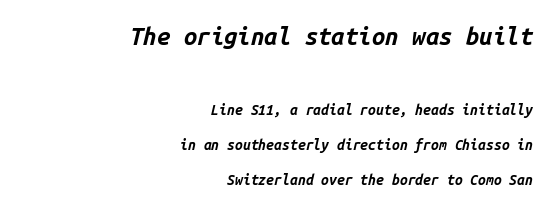
Q: Is the text bold? A: Yes.
Q: Is the text italic (slanted)? A: Yes, it leans right by about 14 degrees.
Q: Is the text underlined? A: No.
Q: How is the paragraph aligned? A: Right-aligned.
Q: Is the spacing between letters normal or unusually wide? A: Normal.
Q: Is the spacing between lines tight, normal or loose? A: Loose.
Q: Which block of text is set in a larger size, the first (top) or the second (bottom)? A: The first (top) one.
